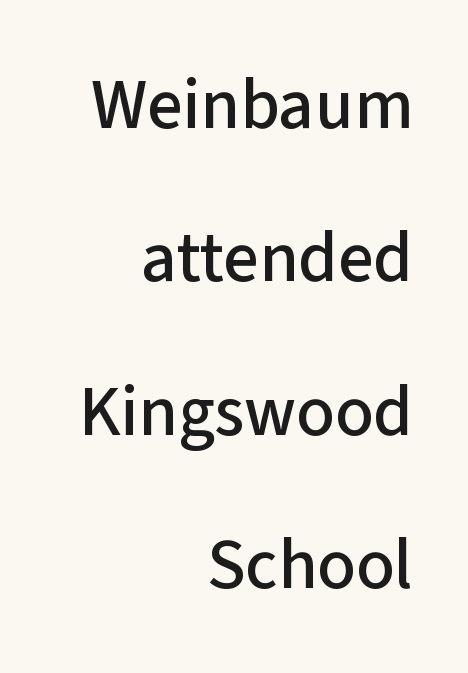
The letters stand straight up with perfectly vertical stems. The line texture is even and compact thanks to regular tracking. Each line ends at the same right margin while the left side varies. Each letter keeps its own natural width here, so spacing adapts to shape. Each row of text sits above clean, open space. Vertical spacing — loose.
